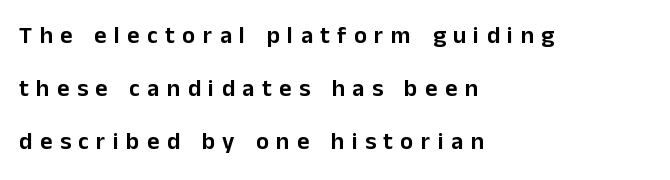
Q: Is the text italic (slanted)? A: No, it is upright.
Q: Is the text underlined? A: No.
Q: How is the paragraph aligned? A: Left-aligned.
Q: Is the spacing between letters normal or unusually wide? A: Unusually wide.
Q: Is the spacing between lines tight, normal or loose? A: Loose.
